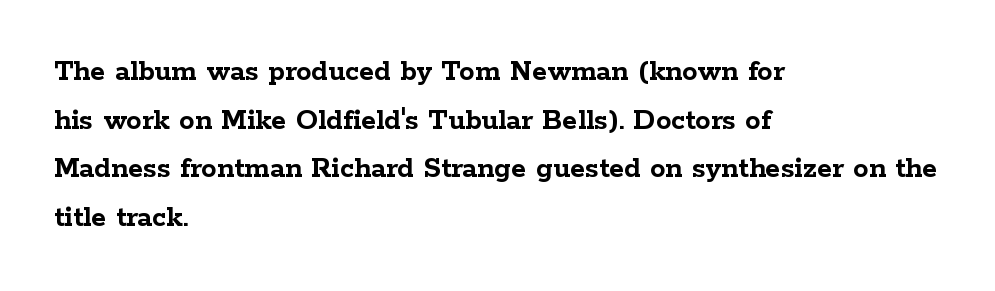
Q: Is the text bold? A: Yes.
Q: Is the text italic (slanted)? A: No, it is upright.
Q: Is the typeface a serif or a sans-serif typeface? A: Serif.
Q: Is the text underlined? A: No.
Q: How is the paragraph aligned? A: Left-aligned.
Q: Is the spacing between letters normal or unusually wide? A: Normal.
Q: Is the spacing between lines tight, normal or loose? A: Normal.
Q: Width (condensed, normal, or wide)? A: Wide.
Q: Stroke contrast? A: Low.
Q: x-height? A: Medium.
Q: Monospaced? A: No.
